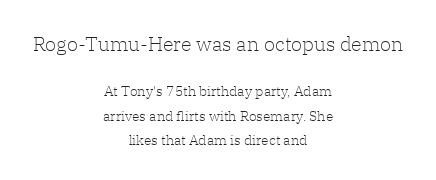
{"italic": "no", "bold": "no", "underline": "no", "align": "center", "line_spacing_ratio": 1.76, "letter_spacing": "normal", "letter_spacing_em": 0.0, "larger_block": "first", "size_ratio": 1.43, "glyph_px": 20}
